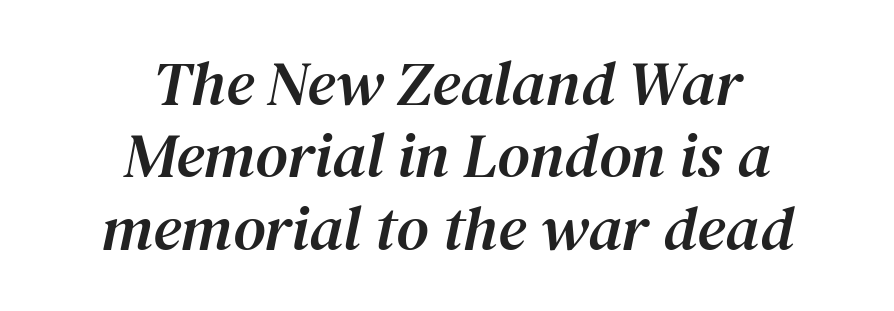
Is there much room between lines? No — they nearly touch. The glyphs in this specimen are seriffed. Rendered with sloped, italic letterforms. No extra tracking has been applied to these lines. Horizontal alignment here is central, giving a formal, balanced look.
